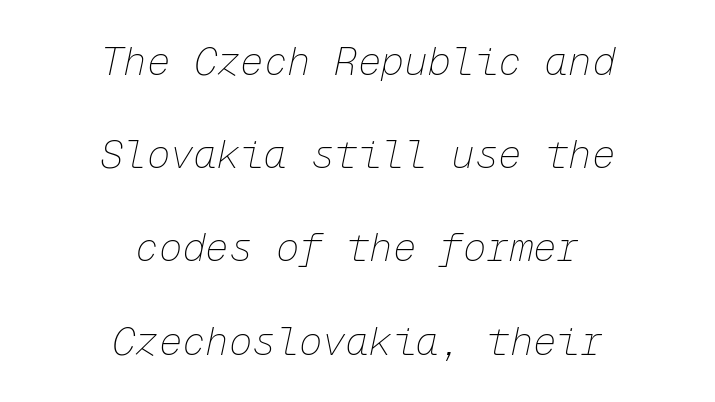
The image shows 39 px thin type, italic (leaning right), monospaced; set centered, loose line spacing (2.39x), normal letter spacing, not underlined; low stroke contrast and a medium x-height.
